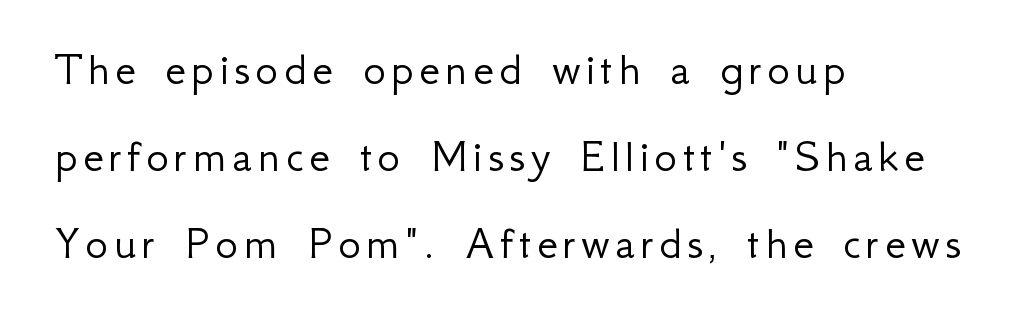
Q: Is the text bold? A: No.
Q: Is the text italic (slanted)? A: No, it is upright.
Q: Is the typeface a serif or a sans-serif typeface? A: Sans-serif.
Q: Is the text underlined? A: No.
Q: How is the paragraph aligned? A: Left-aligned.
Q: Width (condensed, normal, or wide)? A: Normal.
Q: Stroke contrast? A: Low.
Q: x-height? A: Small.
Q: Monospaced? A: No.
